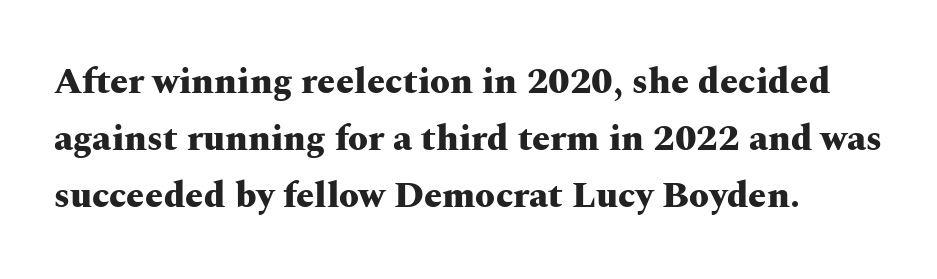
{"serif": "yes", "italic": "no", "bold": "yes", "weight": "heavy", "width": "wide", "stroke_contrast": "medium", "x_height": "medium", "monospaced": "no", "underline": "no", "align": "left", "line_spacing": "normal", "line_spacing_ratio": 1.59, "letter_spacing": "normal", "letter_spacing_em": 0.0, "glyph_px": 36}
